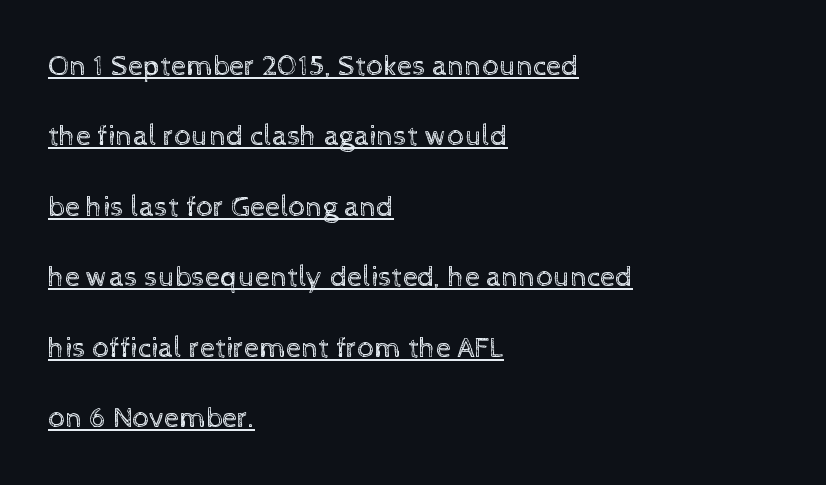
Q: Is the text bold? A: No.
Q: Is the text italic (slanted)? A: No, it is upright.
Q: Is the text underlined? A: Yes.
Q: How is the paragraph aligned? A: Left-aligned.
Q: Is the spacing between letters normal or unusually wide? A: Normal.
Q: Is the spacing between lines tight, normal or loose? A: Loose.
Q: Width (condensed, normal, or wide)? A: Normal.
Q: x-height? A: Medium.
Q: Monospaced? A: No.
